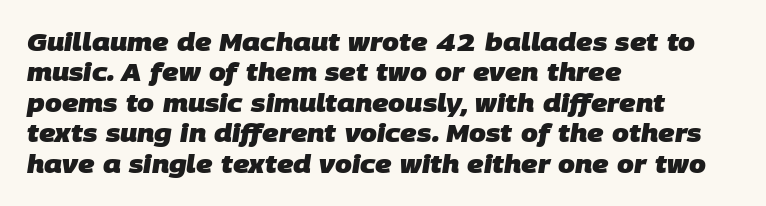
{"bold": "yes", "underline": "no", "align": "left", "line_spacing": "normal", "line_spacing_ratio": 1.27, "letter_spacing": "normal", "letter_spacing_em": 0.0, "glyph_px": 24}
